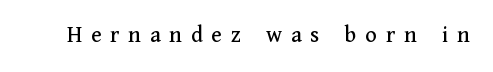
Q: Is the text italic (slanted)? A: No, it is upright.
Q: Is the text underlined? A: No.
Q: Is the spacing between letters normal or unusually wide? A: Unusually wide.
